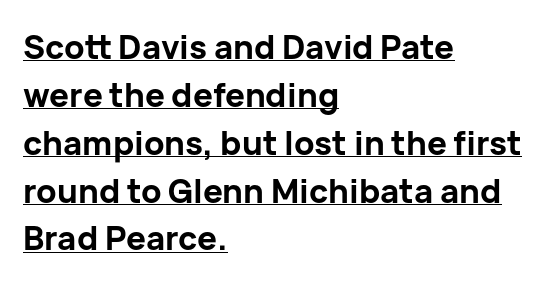
This rendering employs a face without finishing strokes, i.e., a sans-serif. Students, note that the glyphs here touch the page at normal intervals. The letters stand upright; this is a roman face. Does a line run under the words? Yes, clearly. This sample has the flowing, uneven cadence of proportional lettering.
